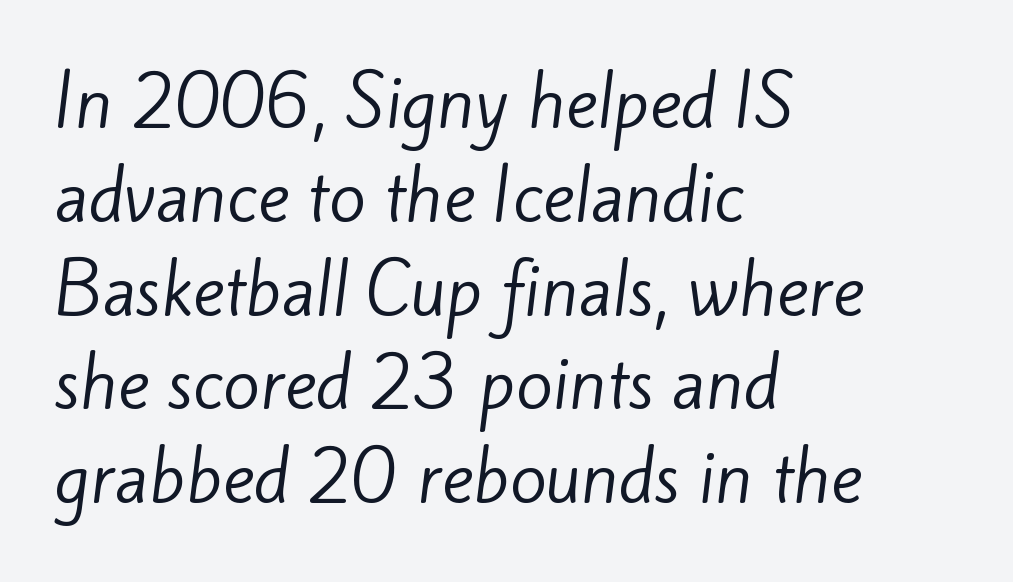
The image shows 67 px regular-weight sans-serif type; set left-aligned, normal line spacing (1.4x), normal letter spacing, not underlined; low stroke contrast and a small x-height.
